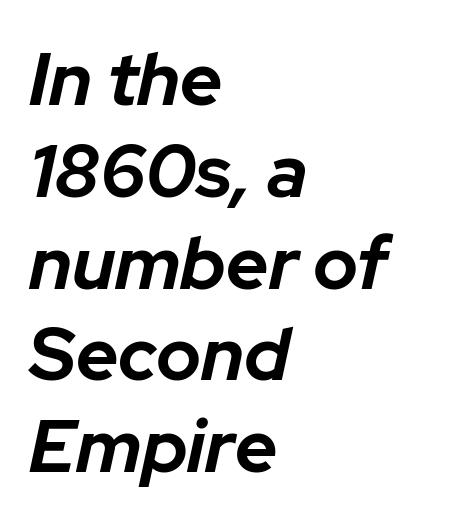
The image shows 74 px bold type, italic (leaning right); set left-aligned, line spacing 1.24x, normal letter spacing, not underlined; low stroke contrast and a medium x-height.
